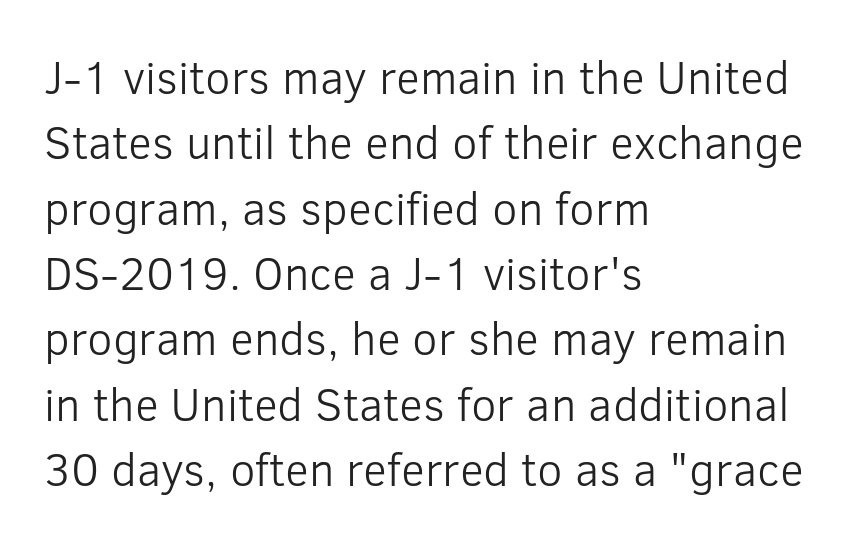
The image shows 46 px light sans-serif type, upright; set left-aligned, normal line spacing (1.42x), normal letter spacing, not underlined; low stroke contrast and a medium x-height.
